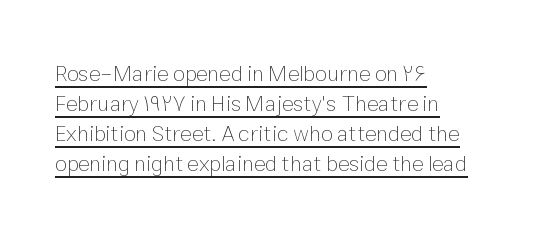
Q: Is the text bold? A: No.
Q: Is the text italic (slanted)? A: No, it is upright.
Q: Is the text underlined? A: Yes.
Q: How is the paragraph aligned? A: Left-aligned.
Q: Is the spacing between letters normal or unusually wide? A: Normal.
Q: Is the spacing between lines tight, normal or loose? A: Normal.
